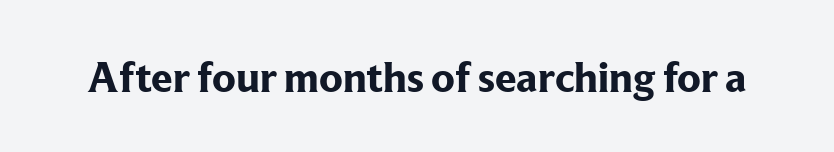
The image shows 43 px bold serif type, upright; set normal letter spacing, not underlined; low stroke contrast and a medium x-height.
